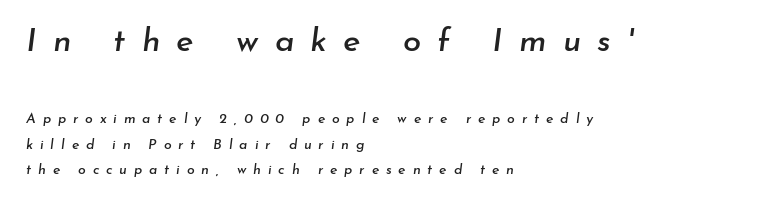
Horizontally, the lines are justified to the leading edge only. The line texture is sparse and dotted thanks to wide tracking. Does the bottom block carry the larger type? No, the top block does. Proportional: the letters do not fall into vertical columns. Clear beneath every line of the passage. The axis of the letterforms is tilted away from vertical.
